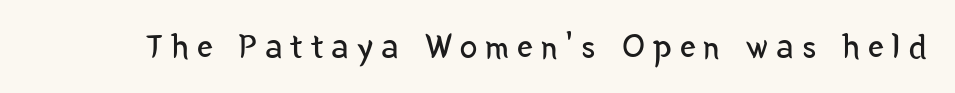
Q: Is the text bold? A: No.
Q: Is the text italic (slanted)? A: No, it is upright.
Q: Is the typeface a serif or a sans-serif typeface? A: Sans-serif.
Q: Is the text underlined? A: No.
Q: Is the spacing between letters normal or unusually wide? A: Unusually wide.
Q: Width (condensed, normal, or wide)? A: Condensed.
Q: Stroke contrast? A: Low.
Q: x-height? A: Medium.
Q: Monospaced? A: No.
